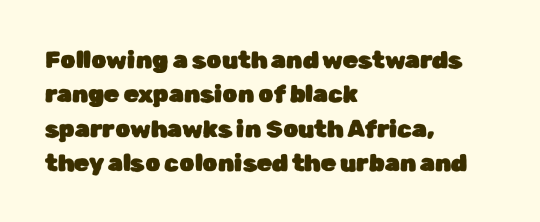
The image shows 24 px text type, upright; set left-aligned, normal line spacing (1.43x), normal letter spacing, not underlined.
